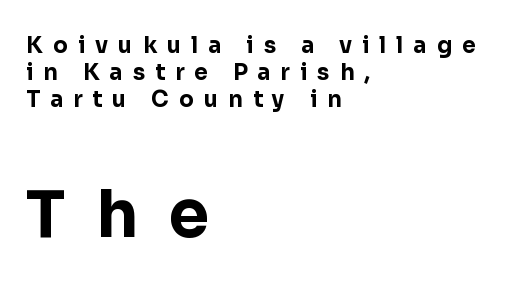
The image shows 65 px bold sans-serif type, upright; set left-aligned, line spacing 1.22x, unusually wide letter spacing (+0.46 em), not underlined; the second (bottom) block is 2.95x larger; low stroke contrast and a medium x-height.
